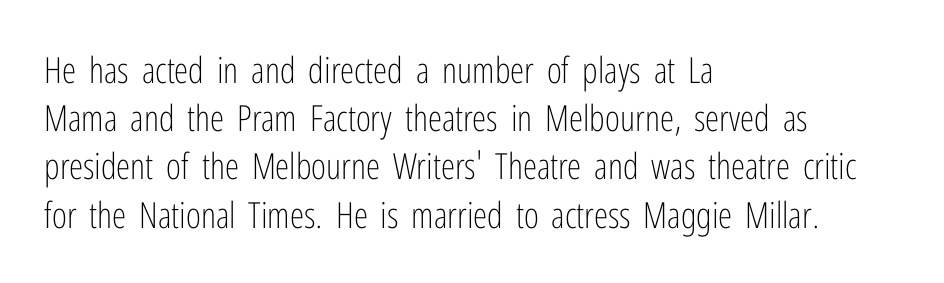
Q: Is the text bold? A: No.
Q: Is the text italic (slanted)? A: No, it is upright.
Q: Is the typeface a serif or a sans-serif typeface? A: Sans-serif.
Q: Is the text underlined? A: No.
Q: How is the paragraph aligned? A: Left-aligned.
Q: Is the spacing between letters normal or unusually wide? A: Normal.
Q: Is the spacing between lines tight, normal or loose? A: Normal.
Q: Width (condensed, normal, or wide)? A: Condensed.
Q: Stroke contrast? A: Low.
Q: x-height? A: Medium.
Q: Monospaced? A: No.
